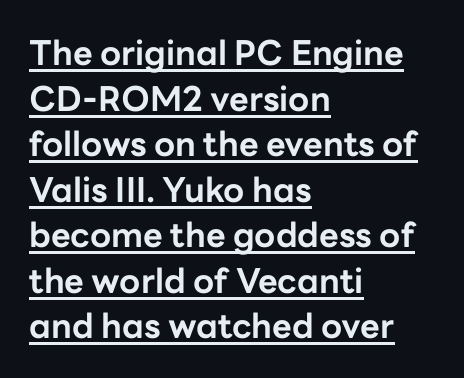
{"serif": "no", "italic": "no", "bold": "yes", "weight": "bold", "width": "normal", "stroke_contrast": "low", "x_height": "medium", "monospaced": "no", "underline": "yes", "align": "left", "line_spacing": "normal", "line_spacing_ratio": 1.34, "letter_spacing": "normal", "letter_spacing_em": 0.0, "glyph_px": 34}
